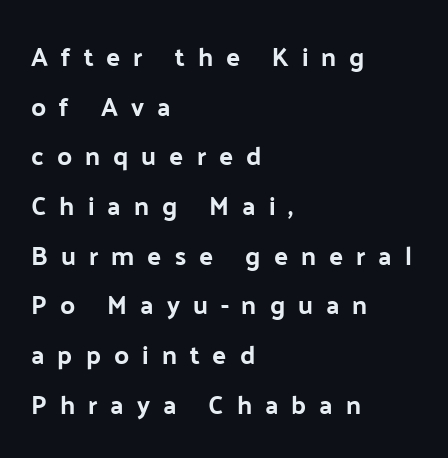
Q: Is the text italic (slanted)? A: No, it is upright.
Q: Is the text underlined? A: No.
Q: How is the paragraph aligned? A: Left-aligned.
Q: Is the spacing between letters normal or unusually wide? A: Unusually wide.
Q: Is the spacing between lines tight, normal or loose? A: Loose.
